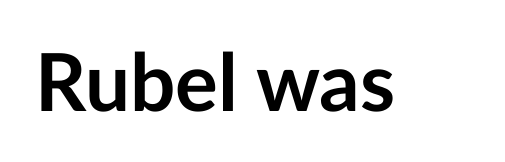
Think of a printed novel: that variable character pitch is what you see here. Between one letter and the next there's only the usual sliver of space. The space directly below the letters is spotless. Does the weight exceed regular? Yes, all the way to bold. The designer went with a sans here, leaving each stem footless. The typography opts for an upright posture over an oblique one.
